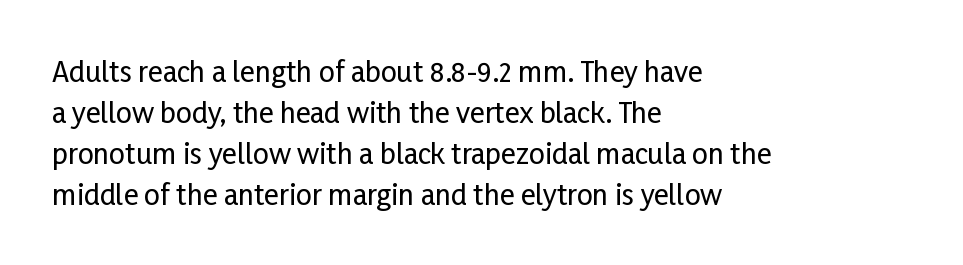
The image shows 28 px condensed sans-serif type, upright; set left-aligned, normal line spacing (1.46x), normal letter spacing, not underlined; low stroke contrast and a medium x-height.
